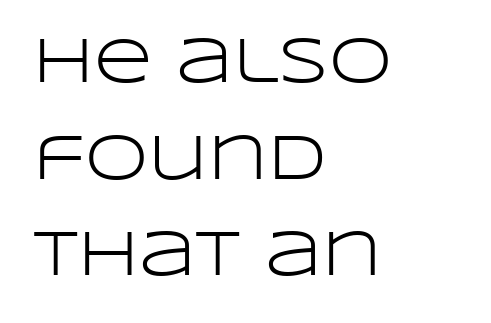
{"serif": "no", "italic": "no", "bold": "no", "weight": "light", "width": "wide", "stroke_contrast": "low", "x_height": "large", "monospaced": "no", "underline": "no", "align": "left", "line_spacing": "normal", "line_spacing_ratio": 1.51, "letter_spacing": "normal", "letter_spacing_em": 0.0, "glyph_px": 64}
